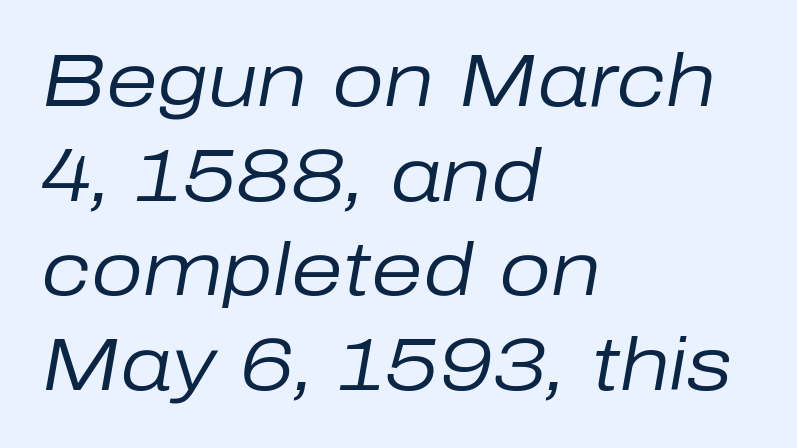
Q: Is the text bold? A: No.
Q: Is the text italic (slanted)? A: Yes, it leans right by about 10 degrees.
Q: Is the text underlined? A: No.
Q: How is the paragraph aligned? A: Left-aligned.
Q: Is the spacing between letters normal or unusually wide? A: Normal.
Q: Is the spacing between lines tight, normal or loose? A: Normal.
Q: Width (condensed, normal, or wide)? A: Normal.
Q: Stroke contrast? A: Low.
Q: x-height? A: Medium.
Q: Monospaced? A: No.
